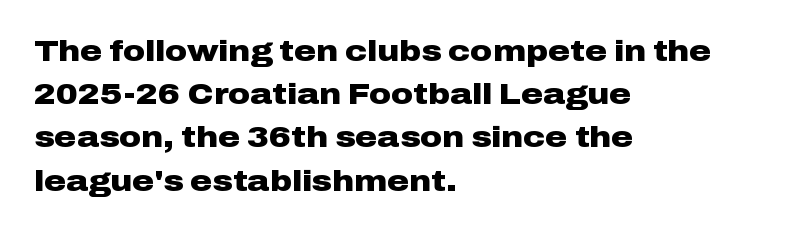
{"serif": "no", "italic": "no", "bold": "yes", "weight": "heavy", "width": "wide", "stroke_contrast": "low", "x_height": "medium", "monospaced": "no", "underline": "no", "align": "left", "line_spacing": "normal", "line_spacing_ratio": 1.44, "letter_spacing": "normal", "letter_spacing_em": 0.0, "glyph_px": 30}
